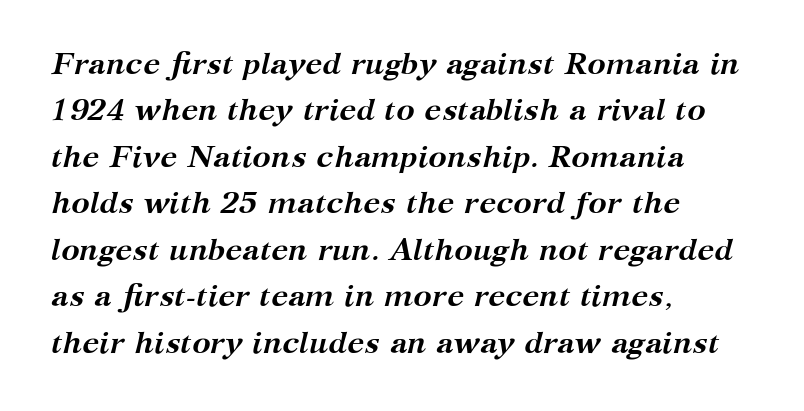
Q: Is the text bold? A: Yes.
Q: Is the text italic (slanted)? A: Yes, it leans right by about 12 degrees.
Q: Is the typeface a serif or a sans-serif typeface? A: Serif.
Q: Is the text underlined? A: No.
Q: How is the paragraph aligned? A: Left-aligned.
Q: Is the spacing between letters normal or unusually wide? A: Normal.
Q: Is the spacing between lines tight, normal or loose? A: Normal.
Q: Width (condensed, normal, or wide)? A: Normal.
Q: Stroke contrast? A: Medium.
Q: x-height? A: Medium.
Q: Monospaced? A: No.
